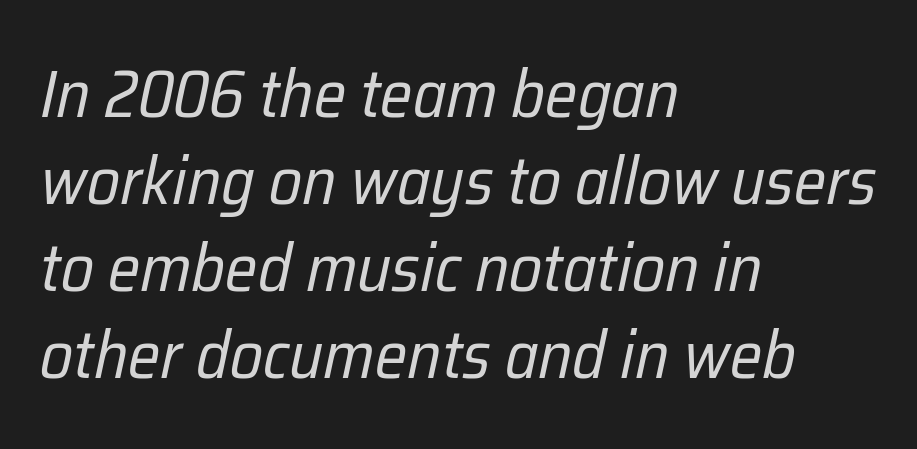
The image shows 67 px regular-weight, condensed type, italic (leaning right); set left-aligned, normal line spacing (1.3x), normal letter spacing, not underlined; low stroke contrast and a medium x-height.
